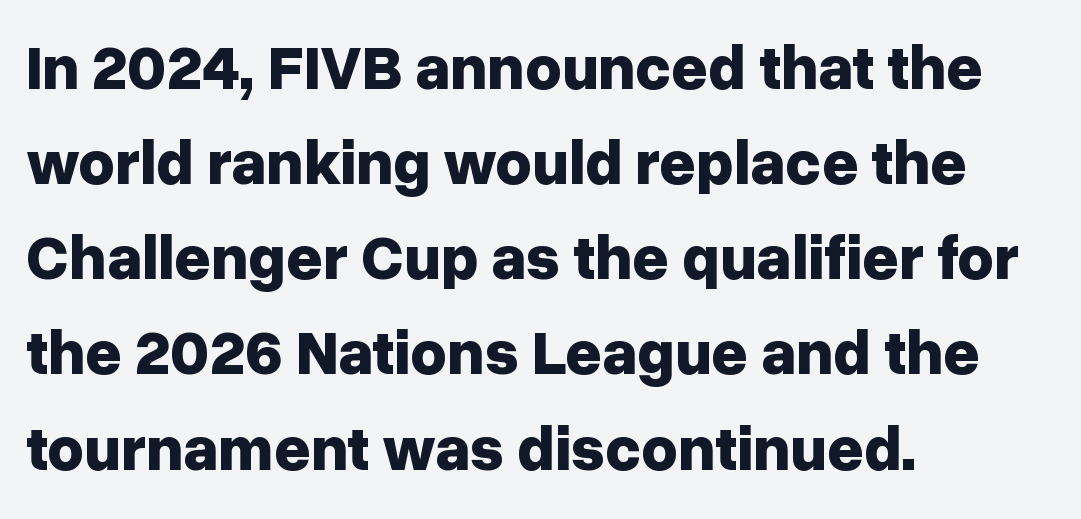
{"serif": "no", "italic": "no", "bold": "yes", "weight": "bold", "width": "normal", "stroke_contrast": "low", "x_height": "medium", "monospaced": "no", "underline": "no", "align": "left", "line_spacing": "normal", "line_spacing_ratio": 1.51, "letter_spacing": "normal", "letter_spacing_em": 0.0, "glyph_px": 63}
